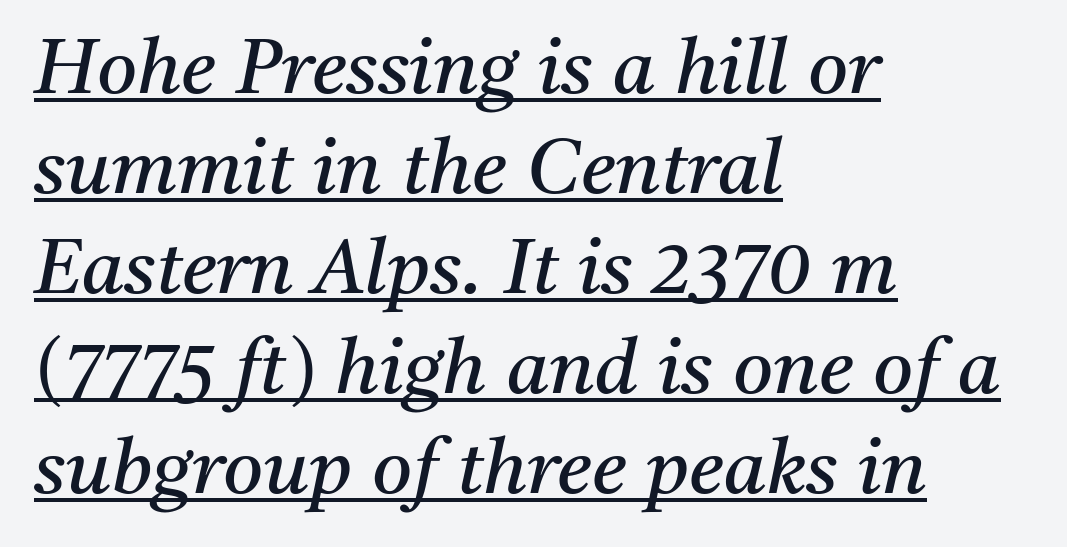
{"serif": "yes", "italic": "yes", "lean": "right", "slant_degrees": 11, "bold": "no", "weight": "regular", "width": "normal", "stroke_contrast": "medium", "x_height": "medium", "monospaced": "no", "underline": "yes", "align": "left", "line_spacing": "normal", "line_spacing_ratio": 1.3, "letter_spacing": "normal", "letter_spacing_em": 0.0, "glyph_px": 77}
